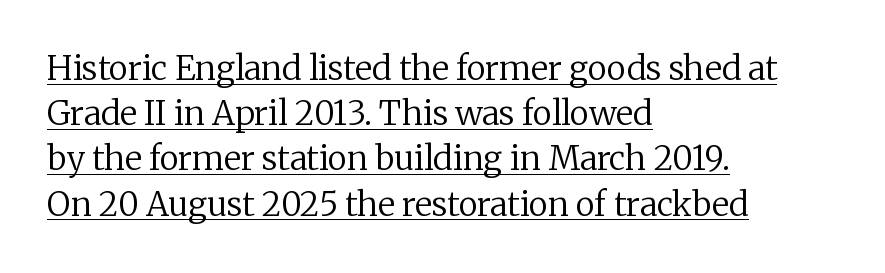
Q: Is the text bold? A: No.
Q: Is the text italic (slanted)? A: No, it is upright.
Q: Is the typeface a serif or a sans-serif typeface? A: Serif.
Q: Is the text underlined? A: Yes.
Q: How is the paragraph aligned? A: Left-aligned.
Q: Is the spacing between letters normal or unusually wide? A: Normal.
Q: Is the spacing between lines tight, normal or loose? A: Normal.
Q: Width (condensed, normal, or wide)? A: Normal.
Q: Stroke contrast? A: Low.
Q: x-height? A: Medium.
Q: Monospaced? A: No.
